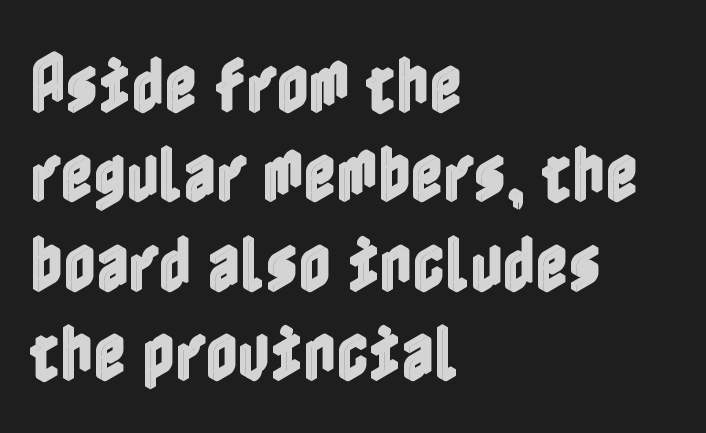
The image shows 63 px condensed type, upright; set left-aligned, normal line spacing (1.42x), normal letter spacing, not underlined; a medium x-height.
